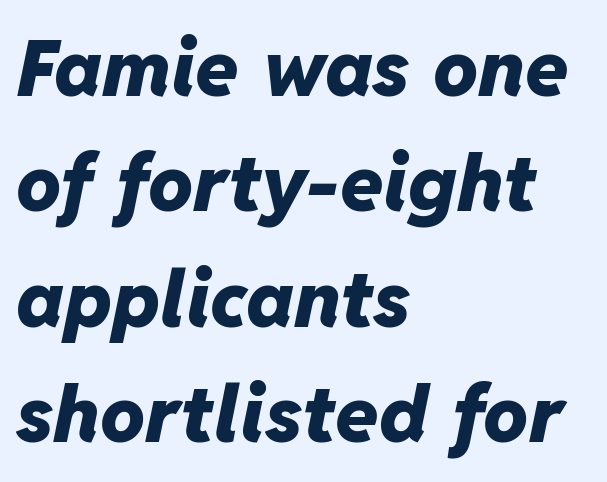
The image shows 79 px heavy type, italic (leaning right); set left-aligned, normal line spacing (1.46x), normal letter spacing, not underlined; low stroke contrast and a medium x-height.
